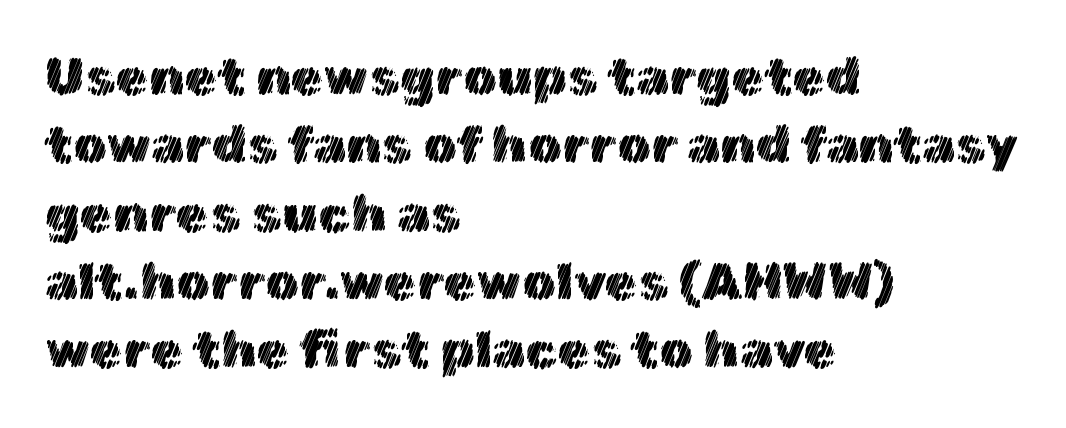
{"italic": "no", "width": "normal", "x_height": "medium", "monospaced": "no", "underline": "no", "align": "left", "line_spacing": "normal", "line_spacing_ratio": 1.29, "letter_spacing": "normal", "letter_spacing_em": 0.0, "glyph_px": 53}
